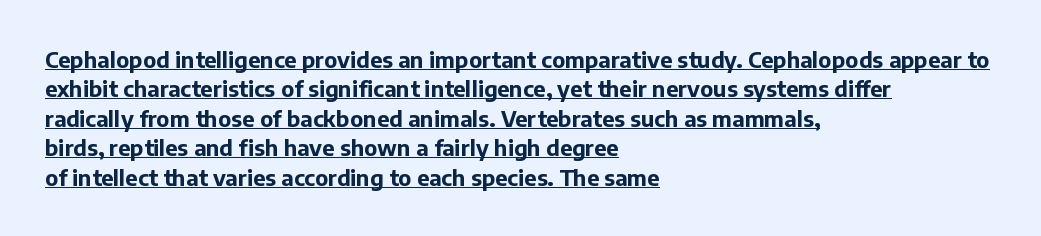
{"italic": "no", "bold": "yes", "underline": "yes", "align": "left", "line_spacing": "normal", "line_spacing_ratio": 1.34, "letter_spacing": "normal", "letter_spacing_em": 0.0, "glyph_px": 22}
